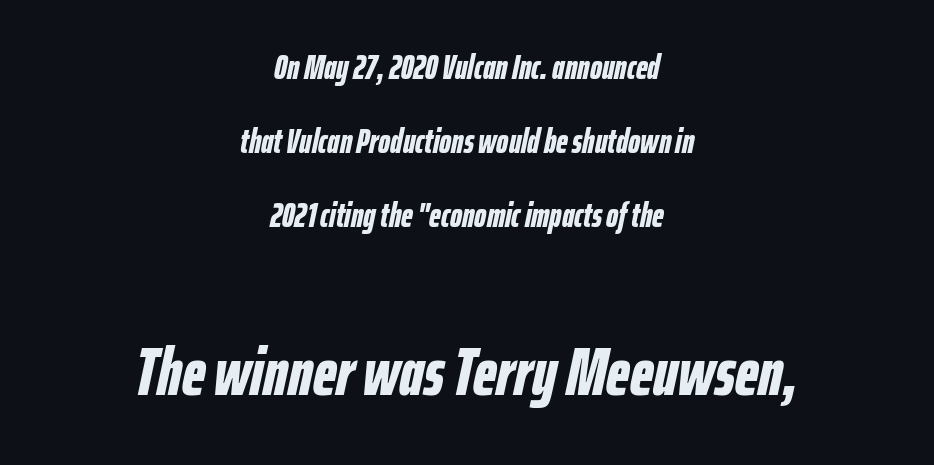
This sample trades compactness for vertical openness between lines. The face used here is proportionally spaced, like ordinary book or web type. The characters look thick and weighty, a clear bold. Anything drawn beneath the words? Only blank space. Character size in the trailing block exceeds that of the leading block. Italic: yes, the glyphs are oblique.
